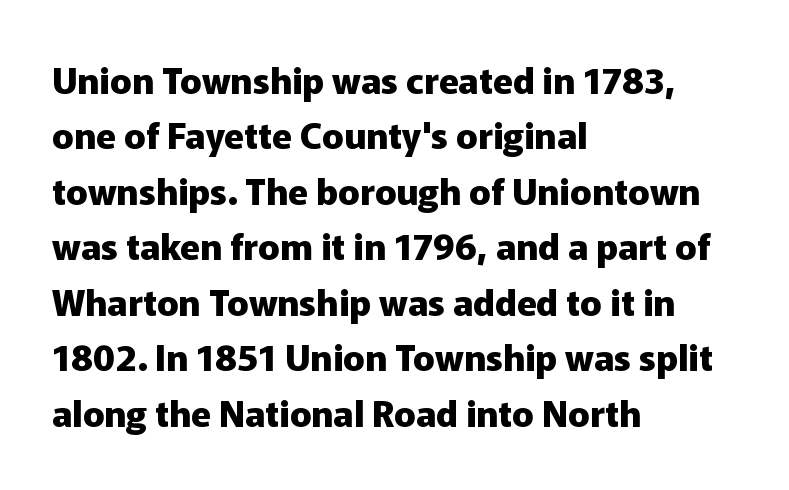
Q: Is the text bold? A: Yes.
Q: Is the text italic (slanted)? A: No, it is upright.
Q: Is the typeface a serif or a sans-serif typeface? A: Sans-serif.
Q: Is the text underlined? A: No.
Q: How is the paragraph aligned? A: Left-aligned.
Q: Is the spacing between letters normal or unusually wide? A: Normal.
Q: Is the spacing between lines tight, normal or loose? A: Normal.
Q: Width (condensed, normal, or wide)? A: Normal.
Q: Stroke contrast? A: Low.
Q: x-height? A: Medium.
Q: Monospaced? A: No.
